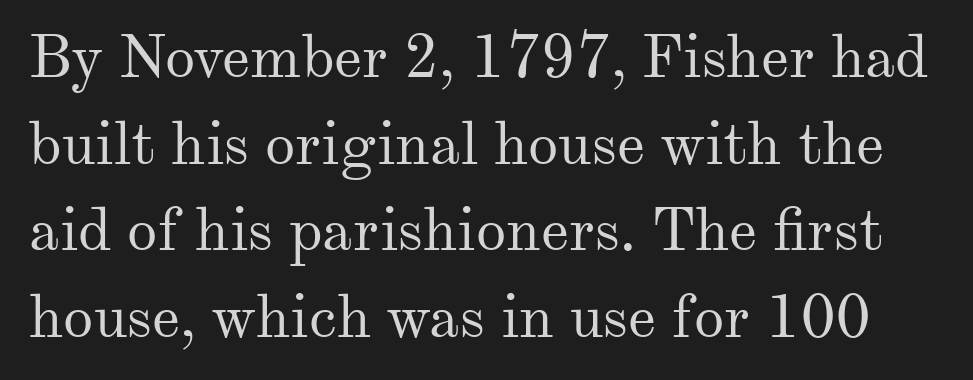
Q: Is the text bold? A: No.
Q: Is the text italic (slanted)? A: No, it is upright.
Q: Is the typeface a serif or a sans-serif typeface? A: Serif.
Q: Is the text underlined? A: No.
Q: Is the spacing between letters normal or unusually wide? A: Normal.
Q: Is the spacing between lines tight, normal or loose? A: Normal.
Q: Width (condensed, normal, or wide)? A: Normal.
Q: Stroke contrast? A: Medium.
Q: x-height? A: Small.
Q: Monospaced? A: No.
